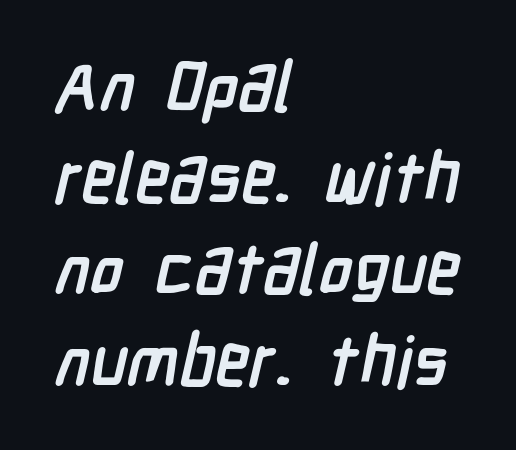
{"serif": "no", "bold": "yes", "weight": "semibold", "width": "condensed", "stroke_contrast": "low", "x_height": "medium", "monospaced": "no", "underline": "no", "align": "left", "line_spacing": "normal", "line_spacing_ratio": 1.31, "letter_spacing": "normal", "letter_spacing_em": 0.0, "glyph_px": 70}
